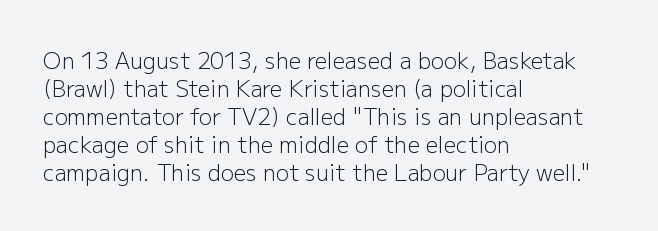
The image shows 22 px text type, upright; set left-aligned, normal line spacing (1.27x), normal letter spacing, not underlined.
